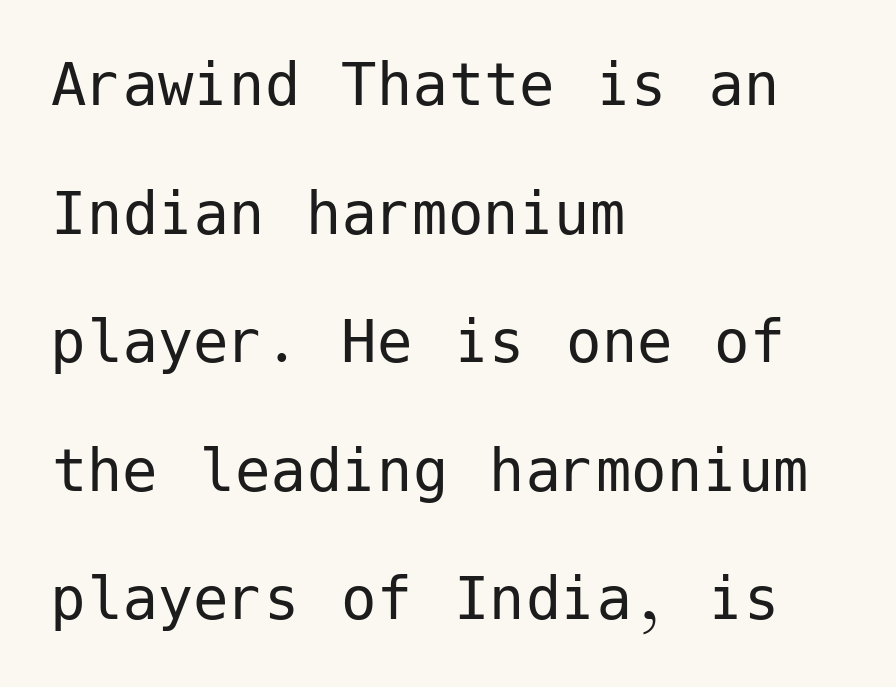
The image shows 71 px regular-weight sans-serif type, upright; set left-aligned, line spacing 1.81x, normal letter spacing, not underlined; low stroke contrast and a medium x-height.
